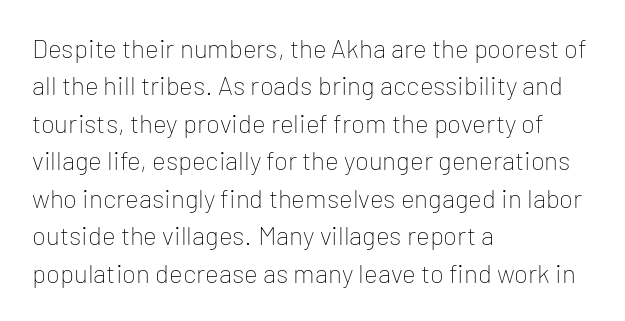
The image shows 26 px text type, upright; set left-aligned, normal line spacing (1.44x), normal letter spacing, not underlined.
